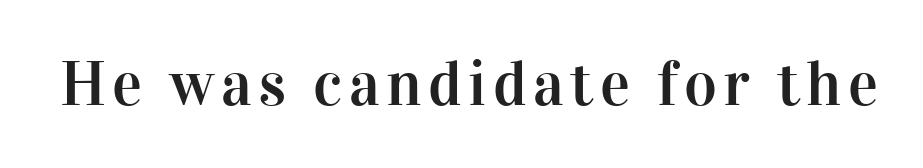
The axis of the letterforms is exactly vertical. Here the designer chose a conventional face with non-uniform glyph widths. Unlike a clean sans, this face finishes its strokes with serifs. A bare baseline throughout the passage.
